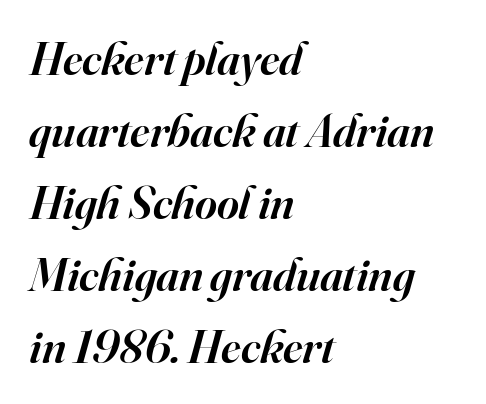
The image shows 47 px semibold serif type, italic (leaning right); set left-aligned, normal line spacing (1.53x), normal letter spacing, not underlined; high stroke contrast and a small x-height.
